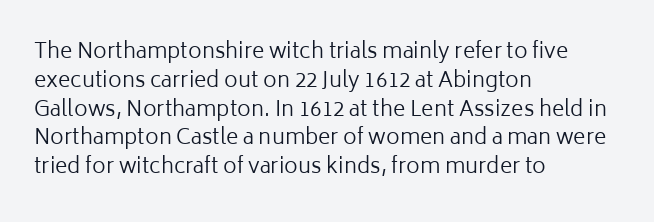
{"italic": "no", "bold": "no", "underline": "no", "align": "left", "line_spacing": "normal", "line_spacing_ratio": 1.37, "letter_spacing": "normal", "letter_spacing_em": 0.0, "glyph_px": 21}
